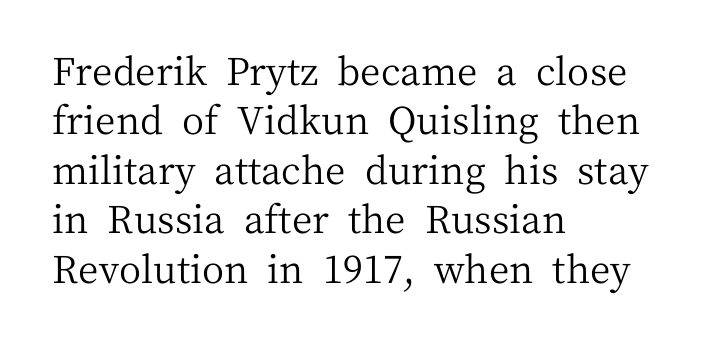
The image shows 38 px regular-weight serif type, upright; set left-aligned, normal line spacing (1.3x), normal letter spacing, not underlined; medium stroke contrast and a medium x-height.
